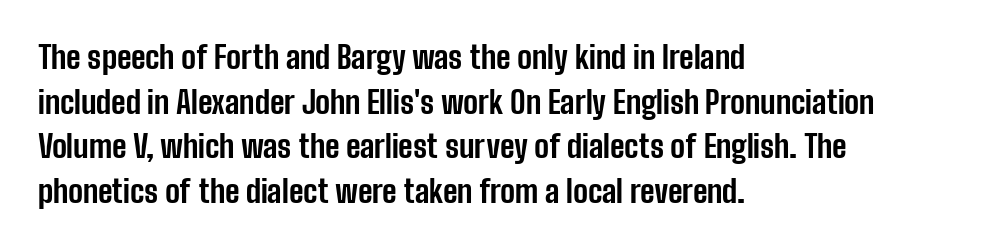
The line-height multiplier appears to be the usual default. Casual observation: everything's shoved over to the left. Nothing sits at the stroke ends, so this counts as sans-serif. The strip under each line holds only bare page.
